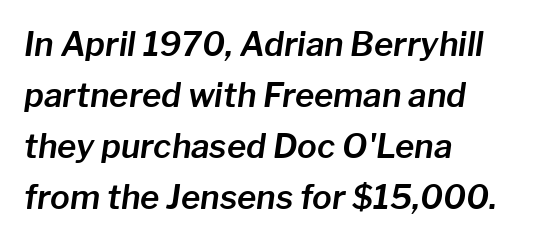
{"italic": "yes", "lean": "right", "slant_degrees": 8, "width": "normal", "stroke_contrast": "low", "x_height": "medium", "monospaced": "no", "underline": "no", "align": "left", "line_spacing": "normal", "line_spacing_ratio": 1.55, "letter_spacing": "normal", "letter_spacing_em": 0.0, "glyph_px": 33}
